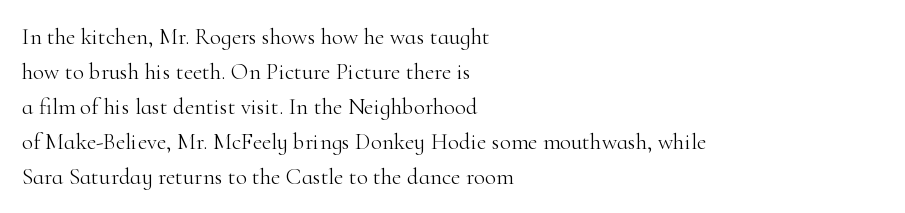
{"italic": "no", "bold": "no", "underline": "no", "align": "left", "line_spacing": "normal", "line_spacing_ratio": 1.52, "letter_spacing": "normal", "letter_spacing_em": 0.0, "glyph_px": 23}
